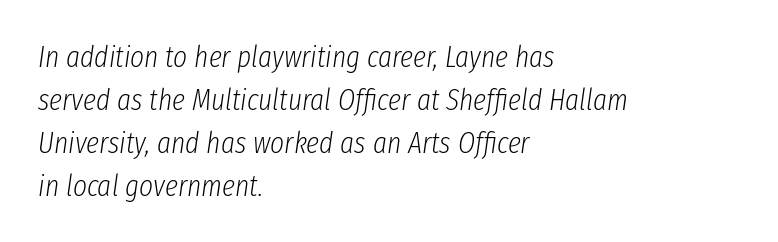
{"italic": "yes", "lean": "right", "slant_degrees": 8, "bold": "no", "weight": "light", "width": "condensed", "stroke_contrast": "low", "x_height": "medium", "monospaced": "no", "underline": "no", "align": "left", "line_spacing": "normal", "line_spacing_ratio": 1.43, "letter_spacing": "normal", "letter_spacing_em": 0.0, "glyph_px": 30}
